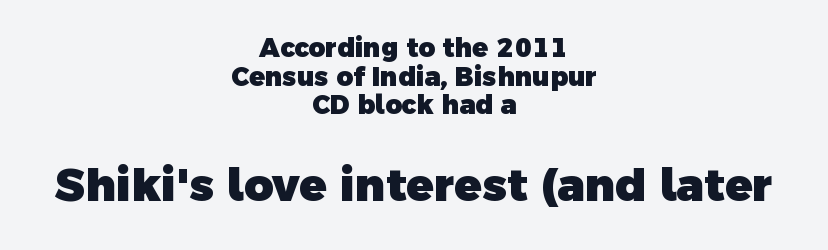
{"serif": "no", "bold": "yes", "weight": "heavy", "width": "normal", "x_height": "medium", "monospaced": "no", "underline": "no", "align": "center", "line_spacing": "tight", "line_spacing_ratio": 1.1, "letter_spacing": "normal", "letter_spacing_em": 0.0, "larger_block": "second", "size_ratio": 1.73, "glyph_px": 45}
